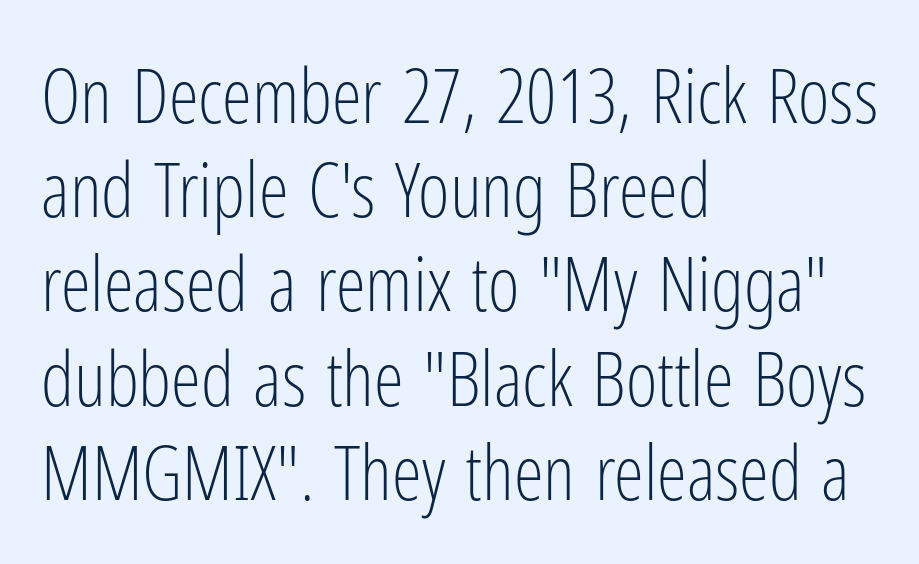
{"serif": "no", "italic": "no", "bold": "no", "weight": "light", "width": "condensed", "stroke_contrast": "low", "x_height": "medium", "monospaced": "no", "underline": "no", "align": "left", "line_spacing_ratio": 1.24, "letter_spacing": "normal", "letter_spacing_em": 0.0, "glyph_px": 76}
